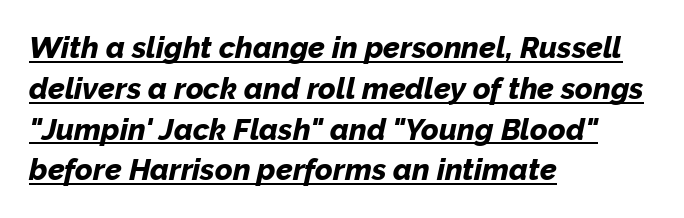
{"italic": "yes", "lean": "right", "slant_degrees": 12, "bold": "yes", "weight": "bold", "width": "normal", "stroke_contrast": "low", "x_height": "medium", "monospaced": "no", "underline": "yes", "align": "left", "line_spacing": "normal", "line_spacing_ratio": 1.36, "letter_spacing": "normal", "letter_spacing_em": 0.0, "glyph_px": 30}
